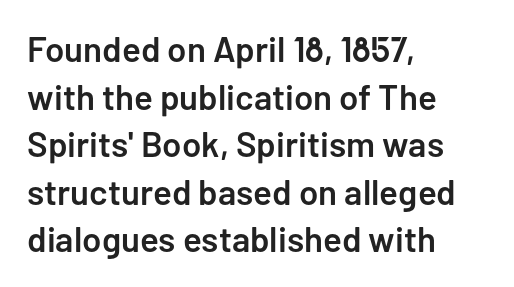
The image shows 35 px semibold sans-serif type, upright; set left-aligned, normal line spacing (1.36x), normal letter spacing, not underlined; low stroke contrast and a medium x-height.
